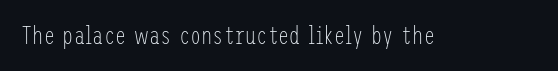
Q: Is the text bold? A: No.
Q: Is the text italic (slanted)? A: No, it is upright.
Q: Is the text underlined? A: No.
Q: Is the spacing between letters normal or unusually wide? A: Normal.
